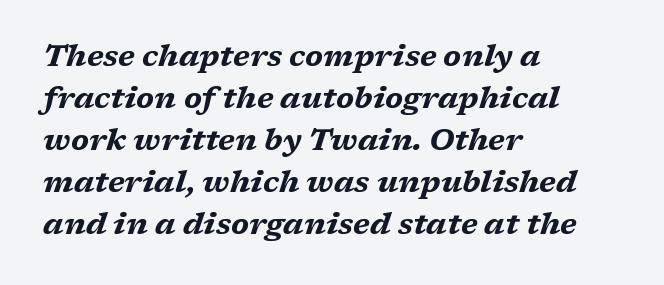
Q: Is the text bold? A: Yes.
Q: Is the text italic (slanted)? A: Yes, it leans right by about 17 degrees.
Q: Is the text underlined? A: No.
Q: How is the paragraph aligned? A: Left-aligned.
Q: Is the spacing between letters normal or unusually wide? A: Normal.
Q: Is the spacing between lines tight, normal or loose? A: Normal.
Q: Width (condensed, normal, or wide)? A: Wide.
Q: Stroke contrast? A: Medium.
Q: x-height? A: Medium.
Q: Monospaced? A: No.
